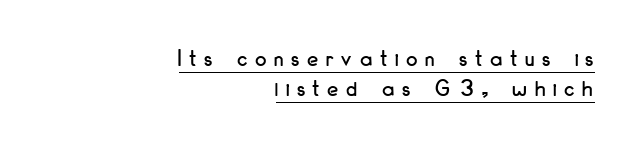
The image shows 25 px text type, upright; set right-aligned, line spacing 1.19x, unusually wide letter spacing (+0.32 em), underlined.
